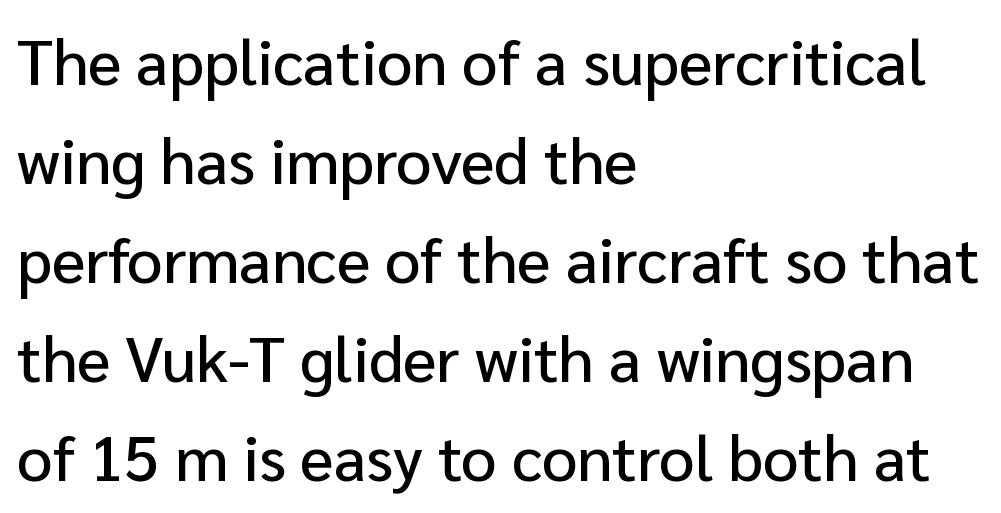
{"serif": "no", "italic": "no", "width": "normal", "stroke_contrast": "low", "x_height": "medium", "monospaced": "no", "underline": "no", "align": "left", "line_spacing": "normal", "line_spacing_ratio": 1.57, "letter_spacing": "normal", "letter_spacing_em": 0.0, "glyph_px": 63}
